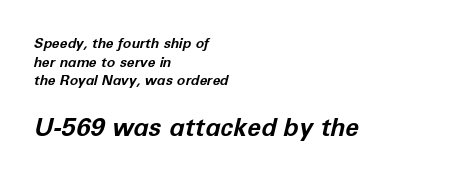
The image shows 25 px bold type, italic (leaning right); set left-aligned, normal line spacing (1.33x), normal letter spacing, not underlined; the second (bottom) block is 1.79x larger.
